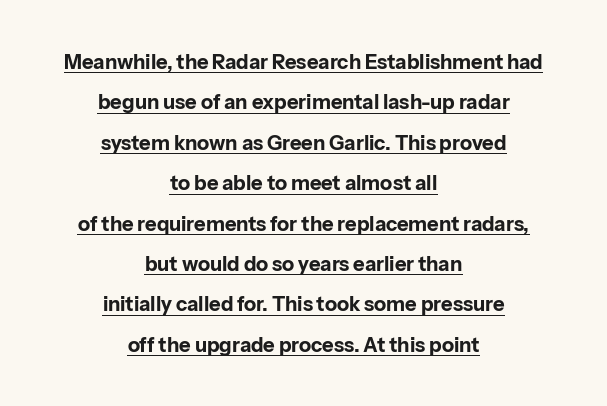
{"italic": "no", "bold": "yes", "underline": "yes", "align": "center", "line_spacing": "loose", "line_spacing_ratio": 2.02, "letter_spacing": "normal", "letter_spacing_em": 0.0, "glyph_px": 20}
